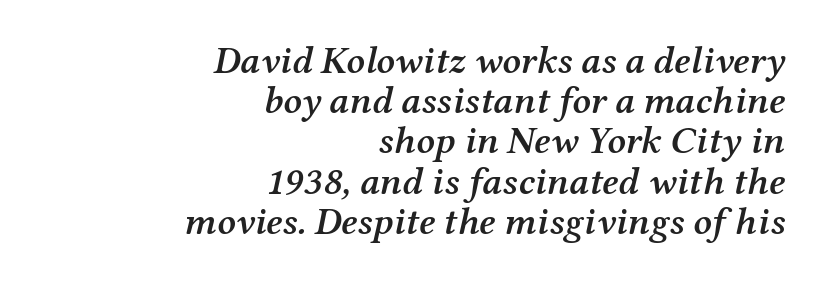
Horizontal alignment here is rightward, an uncommon choice for prose. Firm but not heavy-handed strokes: this text is semibold. Interline gaps are noticeably narrow in this sample. Looks like regular typesetting: each glyph gets only the width it needs. Serif or sans? Serif — the stroke terminals have little feet.
